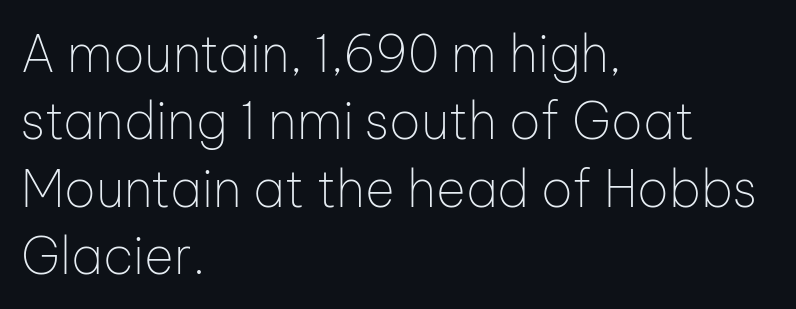
{"serif": "no", "italic": "no", "bold": "no", "weight": "thin", "width": "normal", "stroke_contrast": "low", "x_height": "medium", "monospaced": "no", "underline": "no", "align": "left", "line_spacing": "normal", "line_spacing_ratio": 1.32, "letter_spacing": "normal", "letter_spacing_em": 0.0, "glyph_px": 51}
